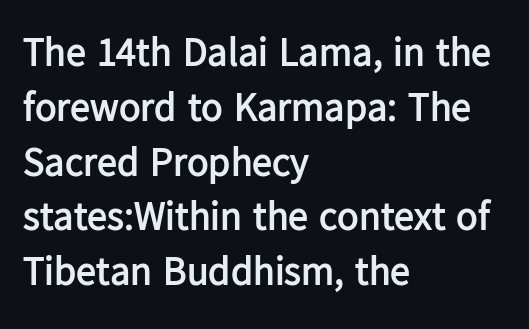
The image shows 40 px semibold sans-serif type, upright; set left-aligned, normal line spacing (1.37x), normal letter spacing, not underlined; low stroke contrast and a medium x-height.
